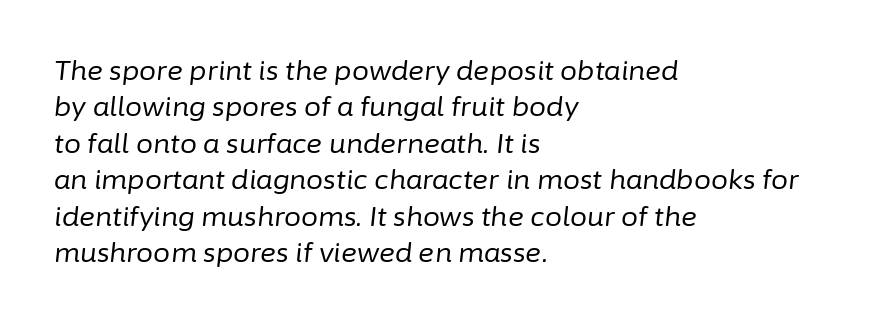
{"italic": "yes", "lean": "right", "slant_degrees": 6, "bold": "no", "underline": "no", "align": "left", "line_spacing": "normal", "line_spacing_ratio": 1.35, "letter_spacing": "normal", "letter_spacing_em": 0.0, "glyph_px": 27}
